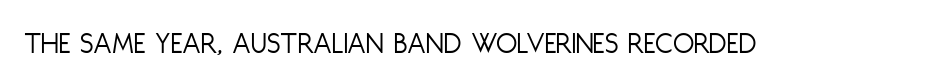
The image shows 31 px light, condensed sans-serif type, upright; set normal letter spacing, not underlined; low stroke contrast and a large x-height.
